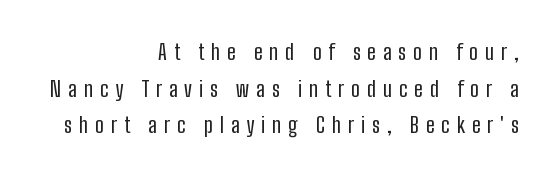
{"italic": "no", "bold": "no", "underline": "no", "align": "right", "line_spacing": "normal", "line_spacing_ratio": 1.67, "letter_spacing": "wide", "letter_spacing_em": 0.31, "glyph_px": 22}
